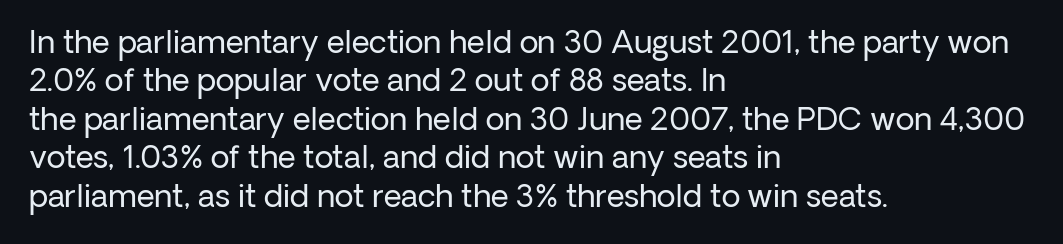
The image shows 31 px regular-weight sans-serif type, upright; set left-aligned, line spacing 1.24x, normal letter spacing, not underlined; low stroke contrast and a medium x-height.
